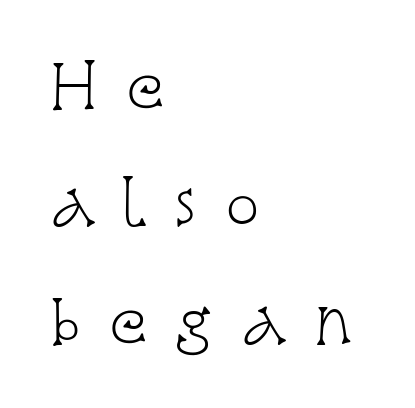
{"serif": "yes", "italic": "no", "bold": "no", "weight": "light", "width": "condensed", "stroke_contrast": "low", "x_height": "large", "monospaced": "no", "underline": "no", "align": "left", "line_spacing": "loose", "line_spacing_ratio": 2.06, "letter_spacing": "wide", "letter_spacing_em": 0.49, "glyph_px": 57}
